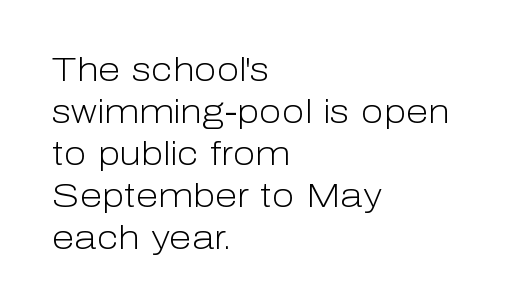
{"serif": "no", "italic": "no", "bold": "no", "weight": "light", "width": "normal", "stroke_contrast": "low", "x_height": "medium", "monospaced": "no", "underline": "no", "align": "left", "line_spacing": "normal", "line_spacing_ratio": 1.27, "letter_spacing": "normal", "letter_spacing_em": 0.0, "glyph_px": 33}
